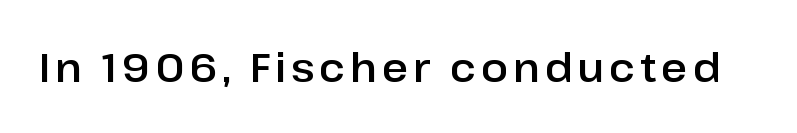
{"serif": "no", "italic": "no", "width": "normal", "stroke_contrast": "low", "x_height": "medium", "monospaced": "no", "underline": "no", "glyph_px": 40}
